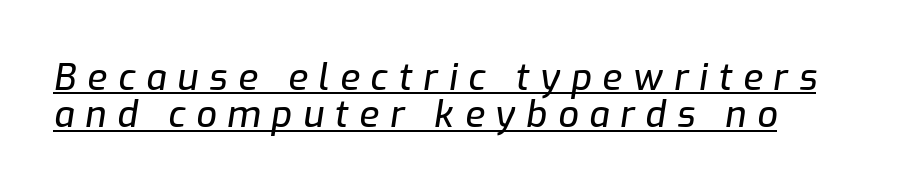
Q: Is the text italic (slanted)? A: Yes, it leans right by about 9 degrees.
Q: Is the text underlined? A: Yes.
Q: How is the paragraph aligned? A: Left-aligned.
Q: Is the spacing between letters normal or unusually wide? A: Unusually wide.
Q: Is the spacing between lines tight, normal or loose? A: Tight.
Q: Width (condensed, normal, or wide)? A: Normal.
Q: Stroke contrast? A: Low.
Q: x-height? A: Medium.
Q: Monospaced? A: No.
